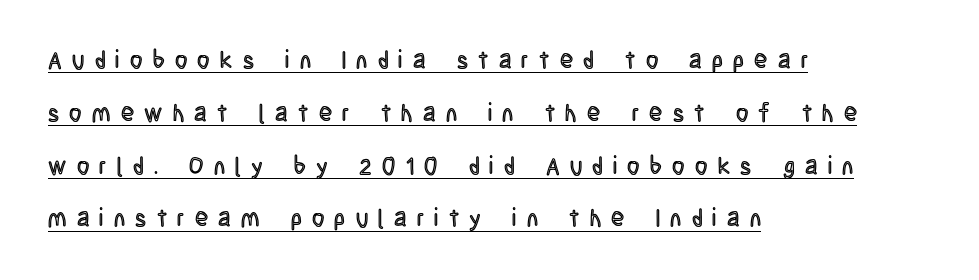
{"italic": "no", "underline": "yes", "align": "left", "line_spacing": "loose", "line_spacing_ratio": 2.2, "letter_spacing": "wide", "letter_spacing_em": 0.43, "glyph_px": 24}
